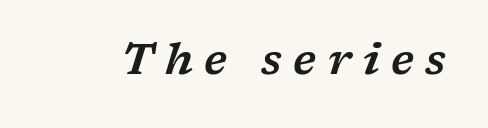
{"serif": "yes", "italic": "yes", "lean": "right", "slant_degrees": 17, "width": "wide", "stroke_contrast": "low", "x_height": "medium", "monospaced": "no", "underline": "no", "letter_spacing": "wide", "letter_spacing_em": 0.27, "glyph_px": 43}
